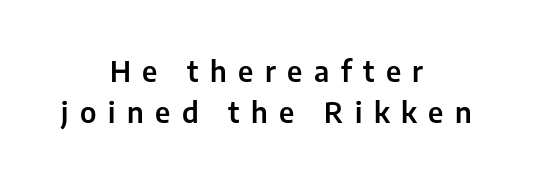
Q: Is the text italic (slanted)? A: No, it is upright.
Q: Is the typeface a serif or a sans-serif typeface? A: Sans-serif.
Q: Is the text underlined? A: No.
Q: How is the paragraph aligned? A: Centered.
Q: Is the spacing between letters normal or unusually wide? A: Unusually wide.
Q: Is the spacing between lines tight, normal or loose? A: Normal.
Q: Width (condensed, normal, or wide)? A: Normal.
Q: Stroke contrast? A: Low.
Q: x-height? A: Medium.
Q: Monospaced? A: No.
